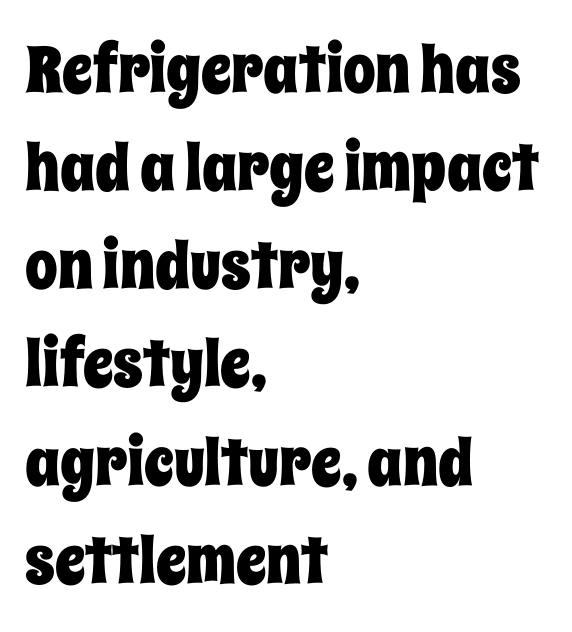
{"italic": "no", "width": "condensed", "stroke_contrast": "low", "x_height": "large", "monospaced": "no", "underline": "no", "align": "left", "line_spacing": "normal", "line_spacing_ratio": 1.51, "letter_spacing": "normal", "letter_spacing_em": 0.0, "glyph_px": 65}
